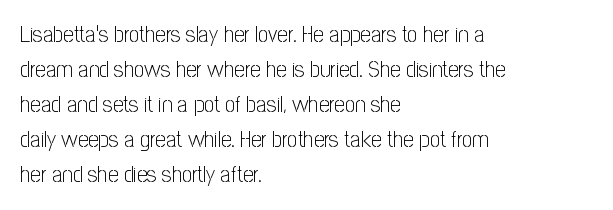
Weight: not bold — regular or lighter. The typesetter chose a ragged-right arrangement here. Each new line begins a customary step beneath the previous one. You could call the tracking neutral — neither tight nor loose. Only glyphs here, with clear space below each row. You can tell it's not italic because the verticals are truly vertical.
